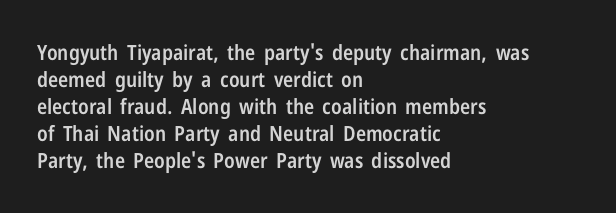
Q: Is the text bold? A: Semi-bold.
Q: Is the text italic (slanted)? A: No, it is upright.
Q: Is the text underlined? A: No.
Q: How is the paragraph aligned? A: Left-aligned.
Q: Is the spacing between letters normal or unusually wide? A: Normal.
Q: Is the spacing between lines tight, normal or loose? A: Normal.
